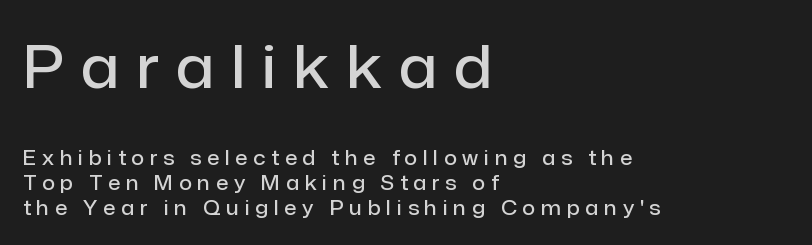
The image shows 59 px semibold sans-serif type, upright; set left-aligned, line spacing 1.24x, unusually wide letter spacing (+0.29 em), not underlined; the first (top) block is 2.95x larger; low stroke contrast and a medium x-height.
